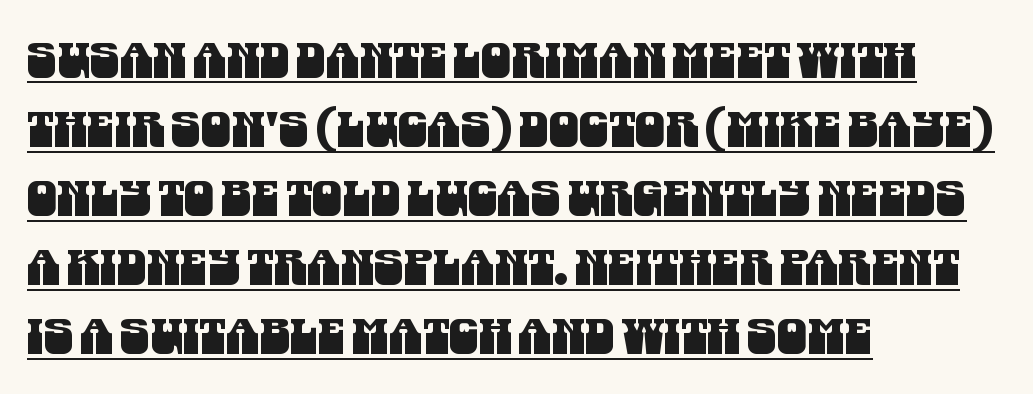
The image shows 48 px condensed sans-serif type; set left-aligned, normal line spacing (1.44x), normal letter spacing, underlined; medium stroke contrast and a large x-height.
